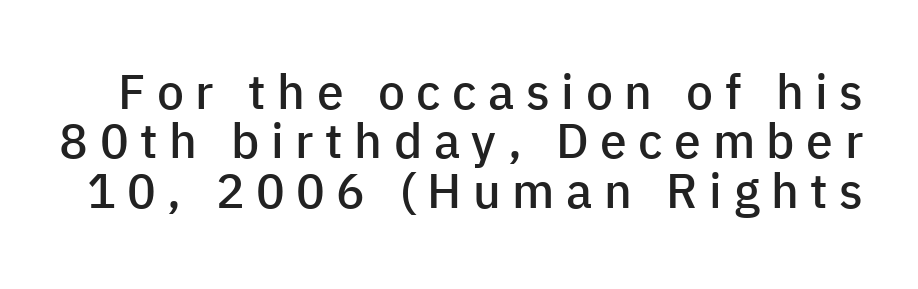
Nope, not italic — everything's standing straight. Whoever set this chose condensed vertical rhythm over breathing room. The face used here is proportionally spaced, like ordinary book or web type. The typesetting leans somewhat heavy: a semibold. The passage shown is typeset with a sans-serif family. The type is letterspaced generously, with wide tracking.
